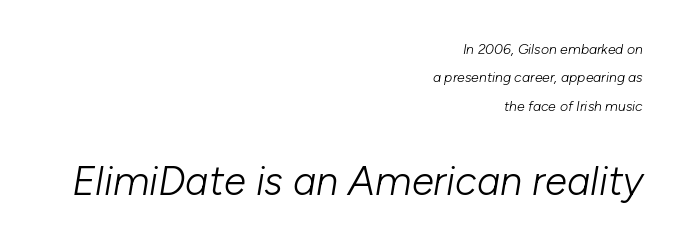
The image shows 40 px light type, italic (leaning right); set right-aligned, loose line spacing (2.03x), normal letter spacing, not underlined; the second (bottom) block is 2.86x larger; low stroke contrast and a medium x-height.
